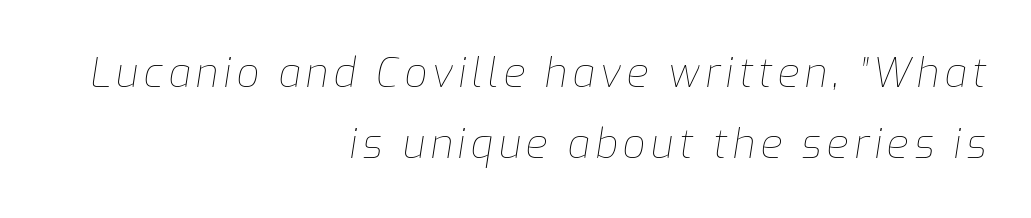
The image shows 40 px thin type, italic (leaning right); set right-aligned, line spacing 1.77x, not underlined; low stroke contrast and a medium x-height.
